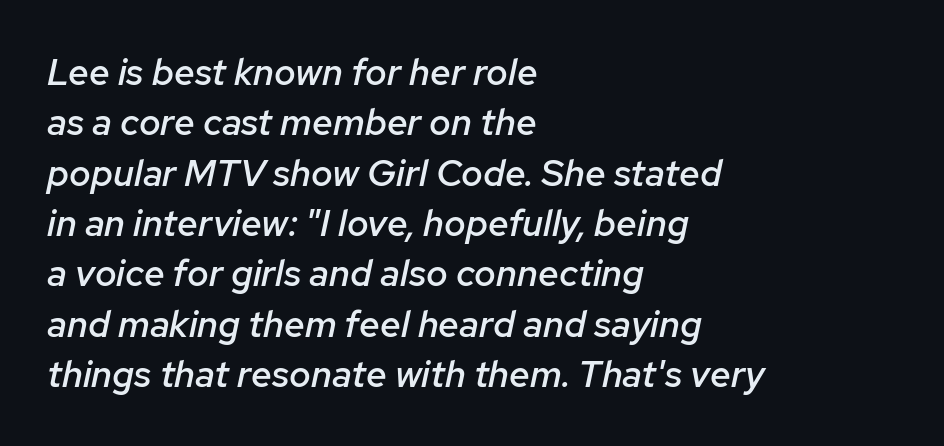
The image shows 37 px semibold type, italic (leaning right); set left-aligned, normal line spacing (1.36x), normal letter spacing, not underlined; low stroke contrast and a medium x-height.
